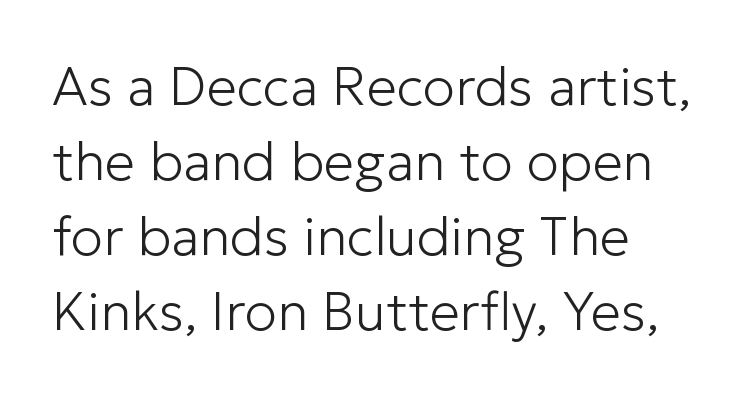
The face used here is a sans, in the tradition of grotesques and geometrics. Interline gaps are of average width in this sample. Think standard paragraph weight, or any step lighter than that. Descender tails drop into unmarked territory. Typeset ragged right — the left edge is the straight one.
